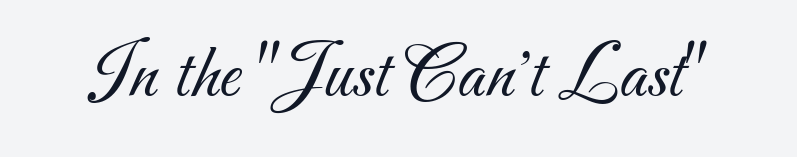
Words float on clear page, feet unadorned. The line texture is even and compact thanks to regular tracking. Caption: face not bold, strokes unweighted. Proportional: the letters do not fall into vertical columns. No feet cap the strokes, marking this as sans-serif type.
